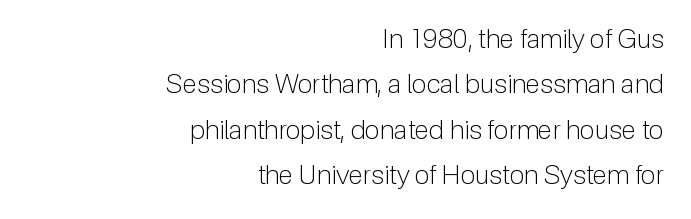
The image shows 27 px text type, upright; set right-aligned, normal line spacing (1.68x), normal letter spacing, not underlined.
